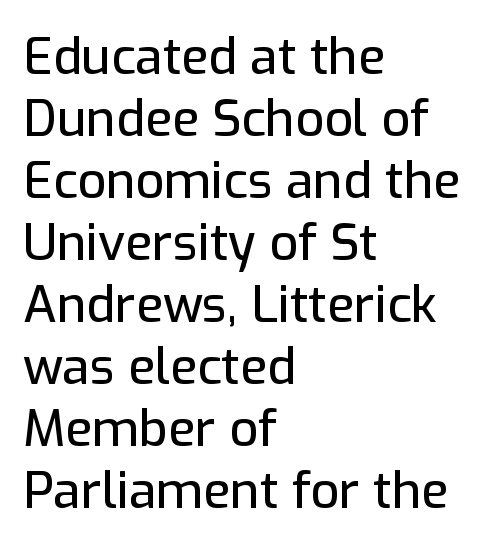
{"serif": "no", "italic": "no", "width": "normal", "stroke_contrast": "low", "x_height": "medium", "monospaced": "no", "underline": "no", "align": "left", "line_spacing_ratio": 1.24, "letter_spacing": "normal", "letter_spacing_em": 0.0, "glyph_px": 50}
